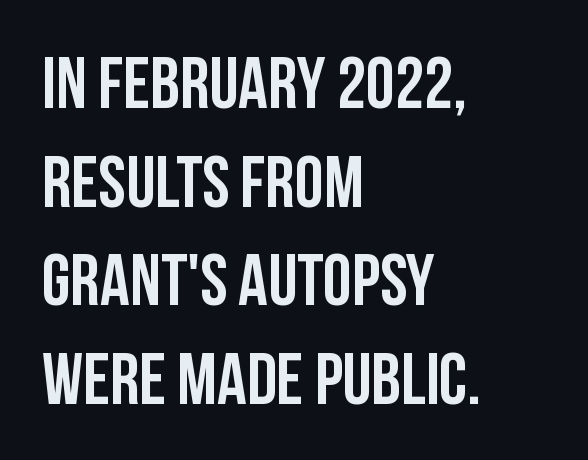
These lines are composed in type without serifs. Note the varied advance widths — an 'i' is clearly narrower than an 'm'. Leading matches the norm, producing a regular column. No extra tracking has been applied to these lines.
